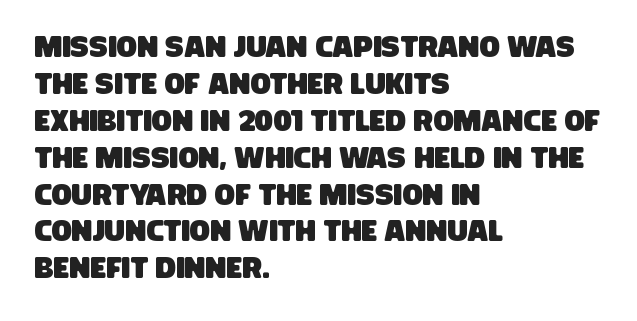
Letters rest on an invisible, unmarked baseline. This sample has the flowing, uneven cadence of proportional lettering. Observe the ordinary spacing: letters are neighbours, not strangers. The characters display no serif detailing; their extremities are plain. The paragraph shown leans on its left margin.
